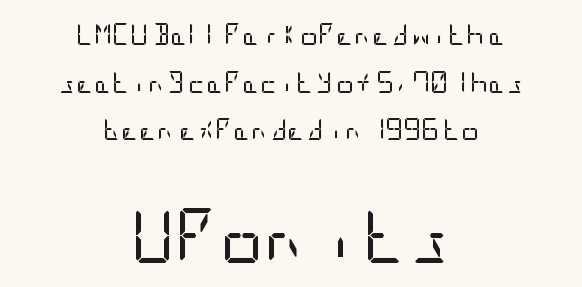
{"serif": "no", "italic": "no", "bold": "no", "weight": "regular", "width": "condensed", "stroke_contrast": "low", "x_height": "large", "underline": "no", "align": "center", "line_spacing": "loose", "line_spacing_ratio": 2.17, "letter_spacing": "normal", "letter_spacing_em": 0.0, "larger_block": "second", "size_ratio": 2.45, "glyph_px": 54}
